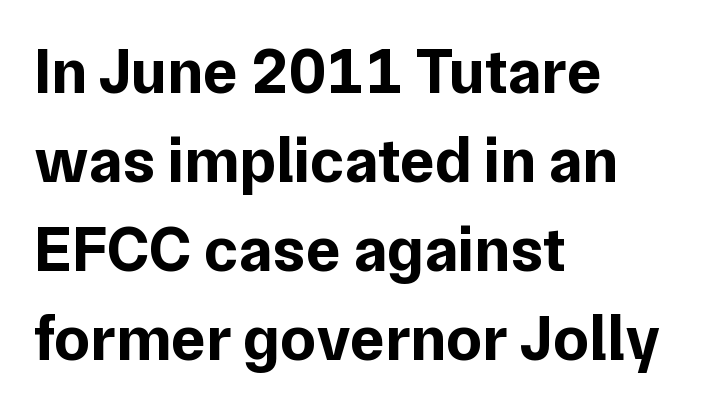
The image shows 64 px bold sans-serif type, upright; set left-aligned, normal line spacing (1.39x), normal letter spacing, not underlined; low stroke contrast and a medium x-height.
